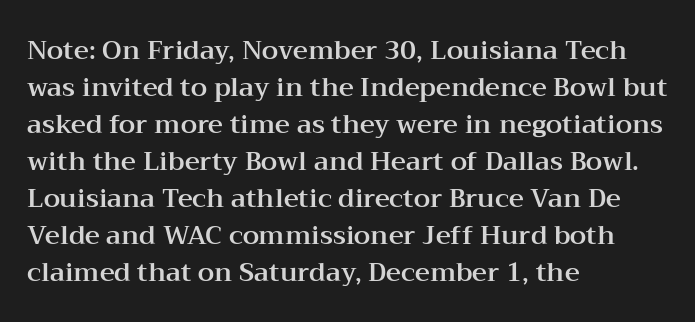
Q: Is the text italic (slanted)? A: No, it is upright.
Q: Is the text underlined? A: No.
Q: How is the paragraph aligned? A: Left-aligned.
Q: Is the spacing between letters normal or unusually wide? A: Normal.
Q: Is the spacing between lines tight, normal or loose? A: Normal.
